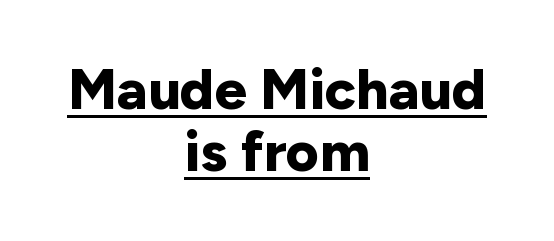
Each word holds together tightly as a unit, with standard inter-letter gaps. In CSS terms this would be text-align: center. The designer went with a sans here, leaving each stem footless. Is there any slant? The stems are plumb.
